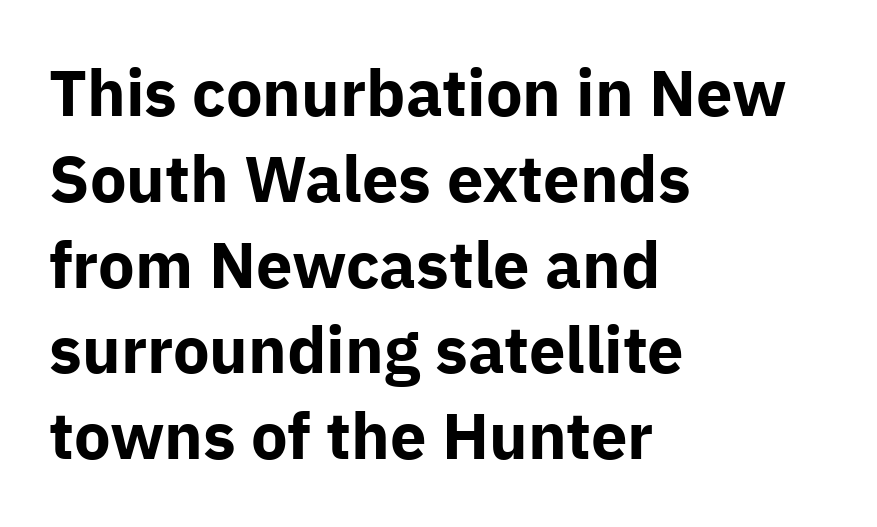
The image shows 65 px bold sans-serif type, upright; set left-aligned, normal line spacing (1.32x), normal letter spacing, not underlined; low stroke contrast and a medium x-height.
